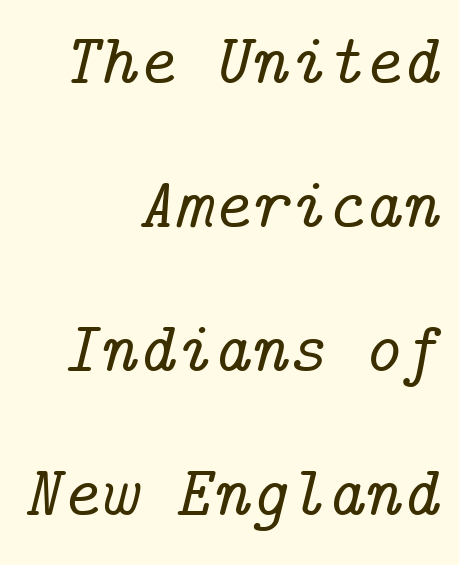
The image shows 72 px serif type, italic (leaning right); set right-aligned, loose line spacing (2.0x), normal letter spacing, not underlined; low stroke contrast and a medium x-height.
